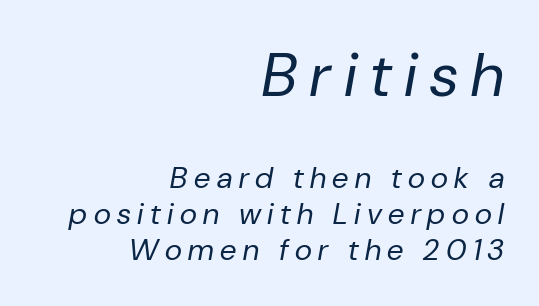
Display-style spreading of the glyphs; the letterfit is very open. Designer's note — italics engaged. The face used here appears at its bigger size in the upper chunk. Does the copy run flush right? Yes — the right margin is perfectly even.
